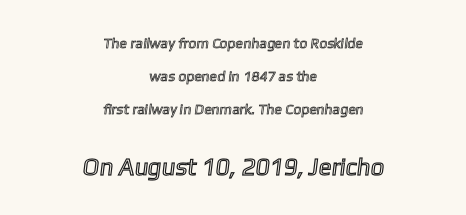
Summary of vertical rhythm: relaxed, with wide interline spacing. Check the space under the baseline: it is left empty. These lines are centered, leaving both edges ragged. Between one letter and the next there's only the usual sliver of space. Scale increases going downward across the two blocks.
